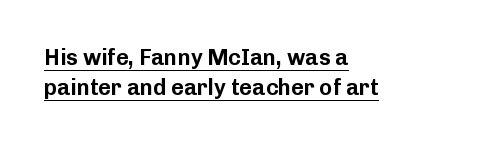
Q: Is the text italic (slanted)? A: No, it is upright.
Q: Is the text underlined? A: Yes.
Q: How is the paragraph aligned? A: Left-aligned.
Q: Is the spacing between letters normal or unusually wide? A: Normal.
Q: Is the spacing between lines tight, normal or loose? A: Normal.
